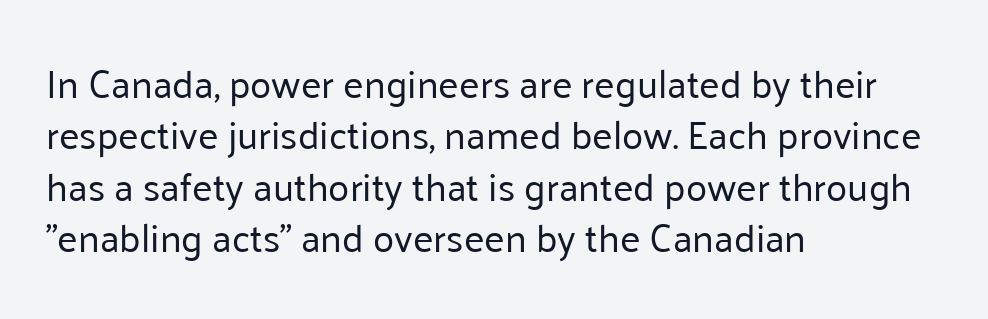
{"serif": "no", "italic": "no", "bold": "no", "weight": "regular", "width": "normal", "stroke_contrast": "low", "x_height": "medium", "monospaced": "no", "underline": "no", "align": "left", "line_spacing": "normal", "line_spacing_ratio": 1.32, "letter_spacing": "normal", "letter_spacing_em": 0.0, "glyph_px": 39}
